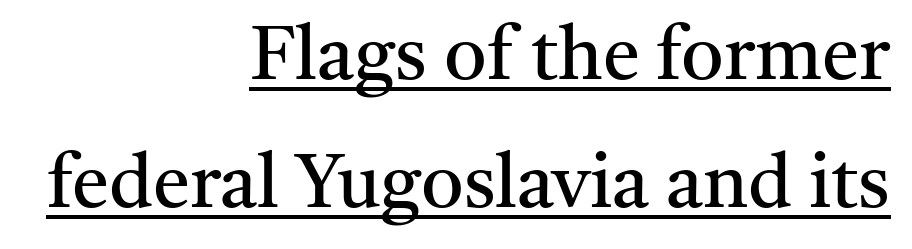
The strokes carry an ordinary text weight at most. What stands out about the letter spacing? Nothing — it is the standard amount. Yep, those are serifs on the letters. A typesetter would call this proportional, since set widths differ per character.
